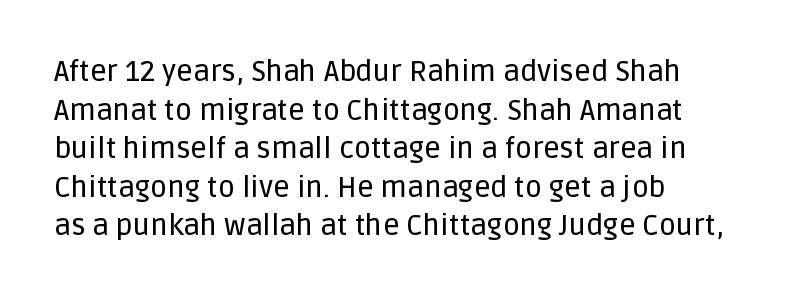
The zone under the glyphs is completely vacant. This rendering uses left alignment, leaving the right contour irregular. Students, note that the glyphs here touch the page at normal intervals. I'd call this a sans setting — the letters go barefoot.
